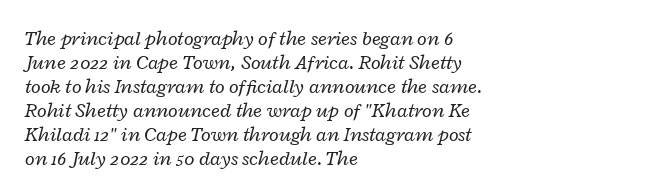
The image shows 20 px text type, italic (leaning right); set left-aligned, line spacing 1.2x, normal letter spacing, not underlined.
